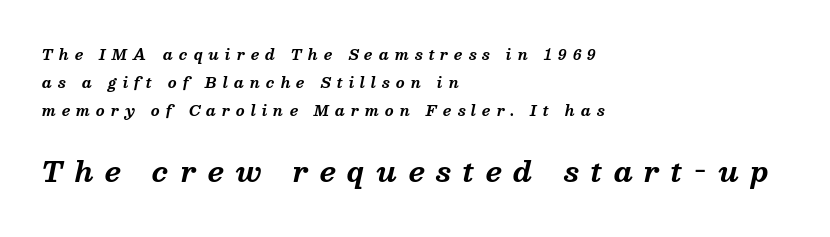
{"italic": "yes", "lean": "right", "slant_degrees": 13, "bold": "yes", "underline": "no", "align": "left", "line_spacing": "loose", "line_spacing_ratio": 2.01, "letter_spacing": "wide", "letter_spacing_em": 0.43, "larger_block": "second", "size_ratio": 1.93, "glyph_px": 27}
